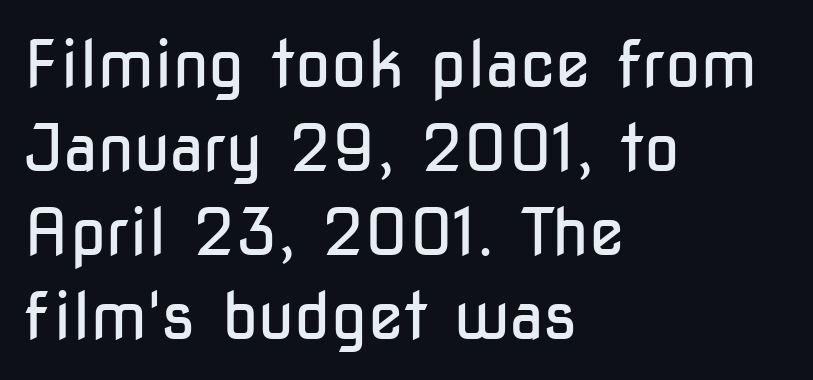
The image shows 65 px regular-weight, condensed sans-serif type, upright; set left-aligned, normal line spacing (1.29x), normal letter spacing, not underlined; low stroke contrast and a medium x-height.
